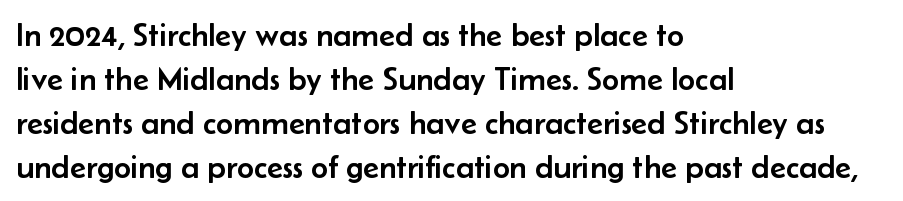
The image shows 33 px sans-serif type, upright; set left-aligned, normal line spacing (1.33x), normal letter spacing, not underlined; low stroke contrast and a small x-height.
